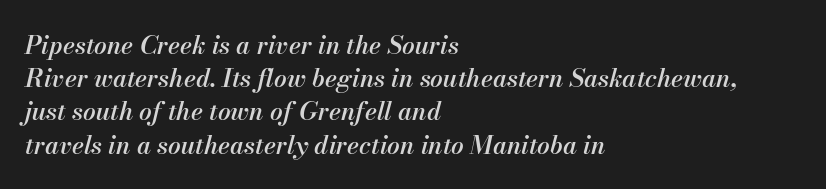
Q: Is the text bold? A: Semi-bold.
Q: Is the text italic (slanted)? A: Yes, it leans right by about 13 degrees.
Q: Is the text underlined? A: No.
Q: How is the paragraph aligned? A: Left-aligned.
Q: Is the spacing between letters normal or unusually wide? A: Normal.
Q: Is the spacing between lines tight, normal or loose? A: Normal.
